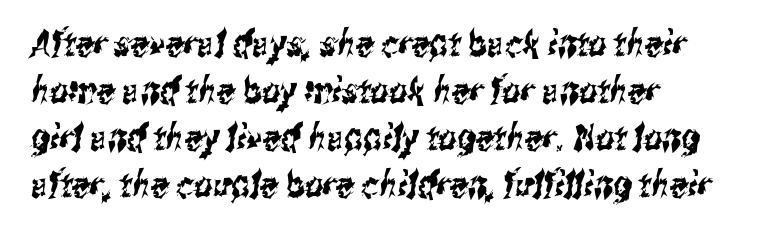
The image shows 36 px condensed sans-serif type; set left-aligned, normal line spacing (1.31x), normal letter spacing, not underlined; medium stroke contrast and a medium x-height.
